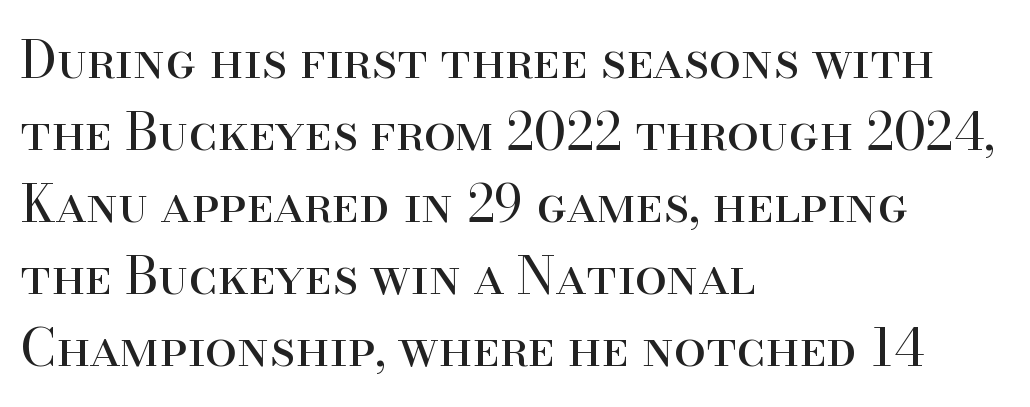
Q: Is the text bold? A: No.
Q: Is the text italic (slanted)? A: No, it is upright.
Q: Is the typeface a serif or a sans-serif typeface? A: Serif.
Q: Is the text underlined? A: No.
Q: How is the paragraph aligned? A: Left-aligned.
Q: Is the spacing between letters normal or unusually wide? A: Normal.
Q: Is the spacing between lines tight, normal or loose? A: Normal.
Q: Width (condensed, normal, or wide)? A: Normal.
Q: Stroke contrast? A: High.
Q: x-height? A: Small.
Q: Monospaced? A: No.
